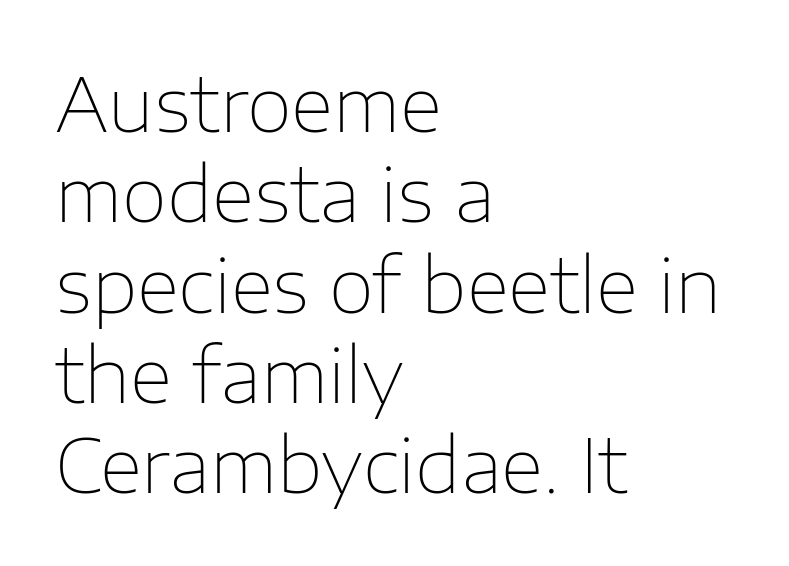
The type family on display is of the sans-serif kind. No letter is thick-stroked: the sample isn't bold. Posture: upright roman. Notice how the passage keeps a crisp vertical edge on the left only. Each letter keeps its own natural width here, so spacing adapts to shape. The letterforms sit shoulder to shoulder at normal distance.
